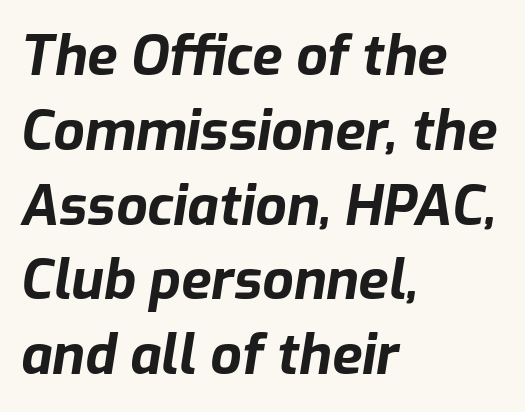
Q: Is the text bold? A: Yes.
Q: Is the text italic (slanted)? A: Yes, it leans right by about 9 degrees.
Q: Is the text underlined? A: No.
Q: How is the paragraph aligned? A: Left-aligned.
Q: Is the spacing between letters normal or unusually wide? A: Normal.
Q: Is the spacing between lines tight, normal or loose? A: Normal.
Q: Width (condensed, normal, or wide)? A: Normal.
Q: Stroke contrast? A: Low.
Q: x-height? A: Medium.
Q: Monospaced? A: No.
